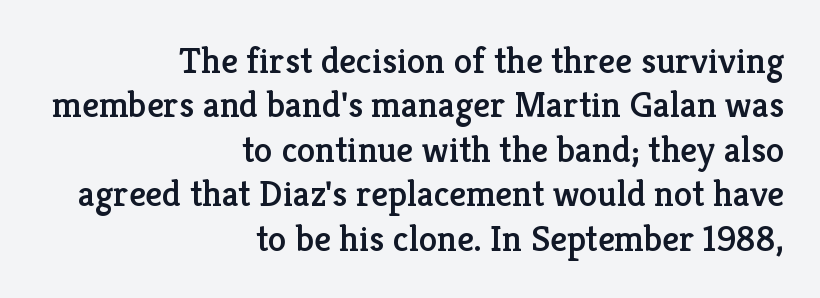
In CSS terms this would be text-align: right. Here the glyphs are tracked normally, forming tight word shapes. These lines are rendered in a variable-pitch font. You can tell it's not italic because the verticals are truly vertical. The face used here is seriffed, in the tradition of book romans. Rule under the text: the space is simply empty.
